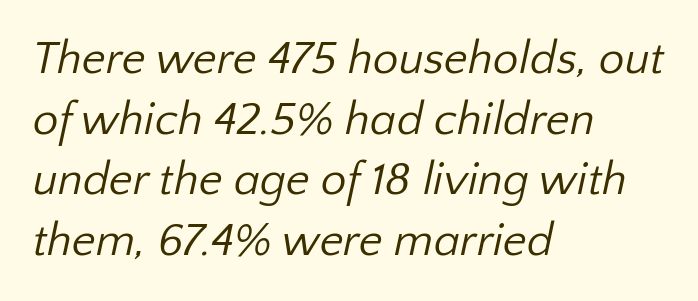
Q: Is the text bold? A: No.
Q: Is the typeface a serif or a sans-serif typeface? A: Sans-serif.
Q: Is the text underlined? A: No.
Q: How is the paragraph aligned? A: Left-aligned.
Q: Is the spacing between letters normal or unusually wide? A: Normal.
Q: Is the spacing between lines tight, normal or loose? A: Normal.
Q: Width (condensed, normal, or wide)? A: Normal.
Q: Stroke contrast? A: Low.
Q: x-height? A: Medium.
Q: Monospaced? A: No.
